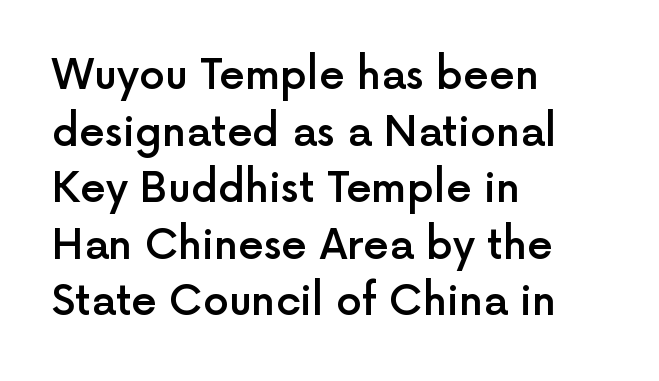
Q: Is the text bold? A: Semi-bold.
Q: Is the text italic (slanted)? A: No, it is upright.
Q: Is the typeface a serif or a sans-serif typeface? A: Sans-serif.
Q: Is the text underlined? A: No.
Q: How is the paragraph aligned? A: Left-aligned.
Q: Is the spacing between letters normal or unusually wide? A: Normal.
Q: Is the spacing between lines tight, normal or loose? A: Normal.
Q: Width (condensed, normal, or wide)? A: Normal.
Q: x-height? A: Medium.
Q: Monospaced? A: No.
